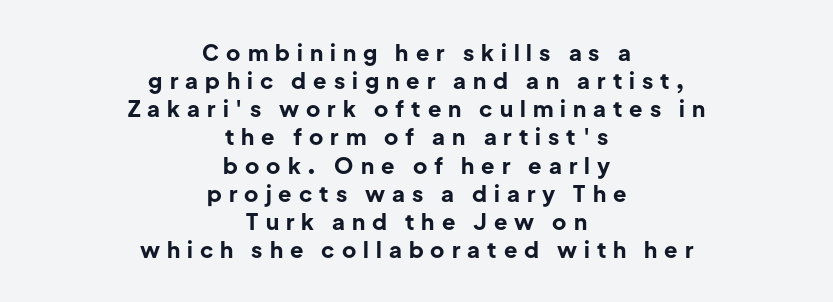
{"italic": "no", "bold": "yes", "underline": "no", "align": "center", "line_spacing": "normal", "line_spacing_ratio": 1.28, "letter_spacing": "wide", "letter_spacing_em": 0.32, "glyph_px": 22}
